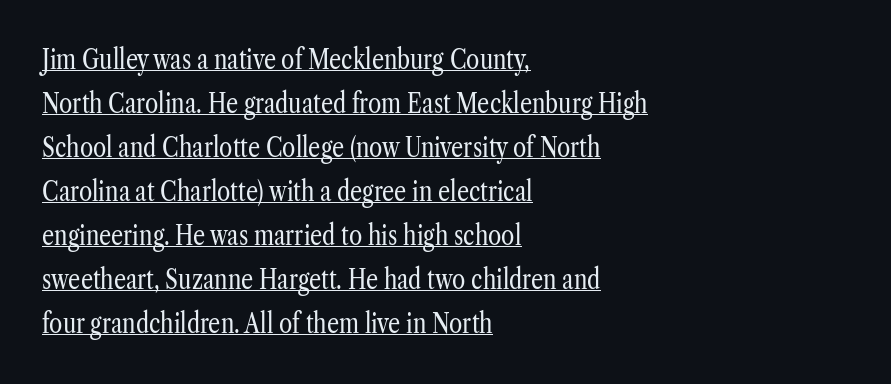
Inter-character spacing is left at the font's built-in metrics. These lines sit exactly where default settings would place them. Summary of weight: not heavy and not bold. Looks like someone drew a line under every word here. Characters remain perfectly vertical along every line.
